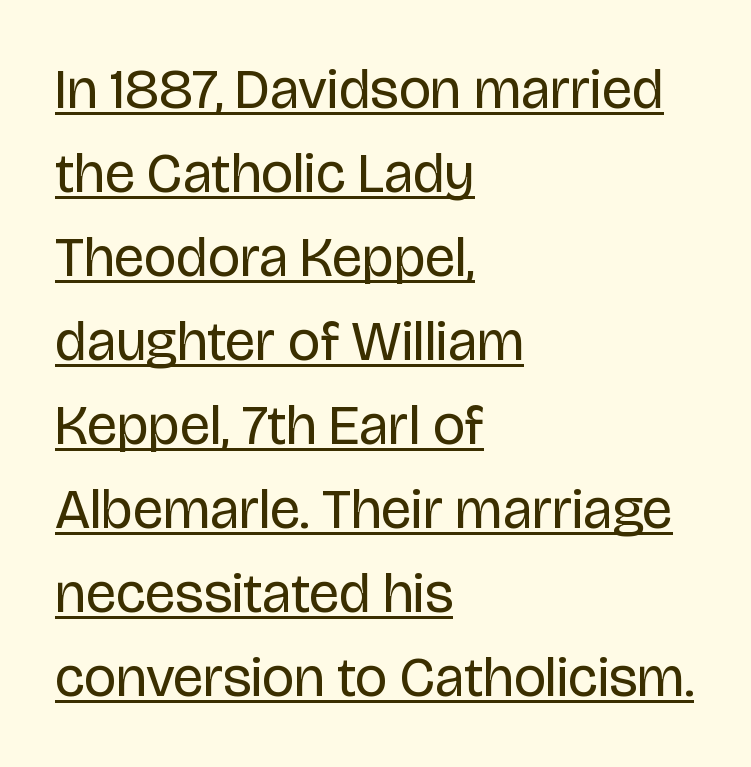
{"serif": "no", "italic": "no", "bold": "no", "weight": "regular", "width": "normal", "stroke_contrast": "low", "x_height": "large", "monospaced": "no", "underline": "yes", "align": "left", "line_spacing": "normal", "line_spacing_ratio": 1.5, "letter_spacing": "normal", "letter_spacing_em": 0.0, "glyph_px": 56}
